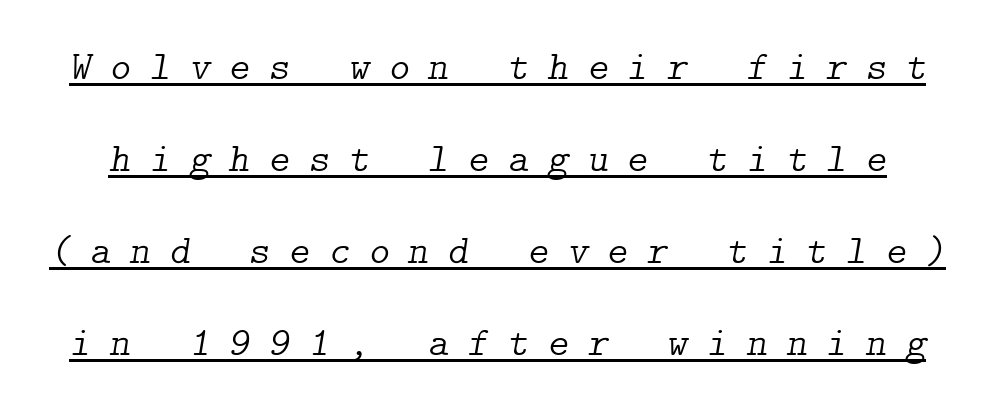
{"serif": "yes", "italic": "yes", "lean": "right", "slant_degrees": 9, "bold": "no", "weight": "light", "width": "normal", "stroke_contrast": "low", "x_height": "medium", "underline": "yes", "line_spacing": "loose", "line_spacing_ratio": 2.3, "letter_spacing": "wide", "letter_spacing_em": 0.47, "glyph_px": 40}
